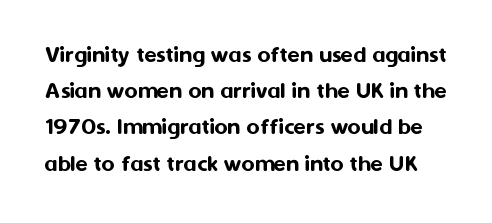
{"italic": "no", "underline": "no", "line_spacing": "normal", "line_spacing_ratio": 1.45, "letter_spacing": "normal", "letter_spacing_em": 0.0, "glyph_px": 25}
